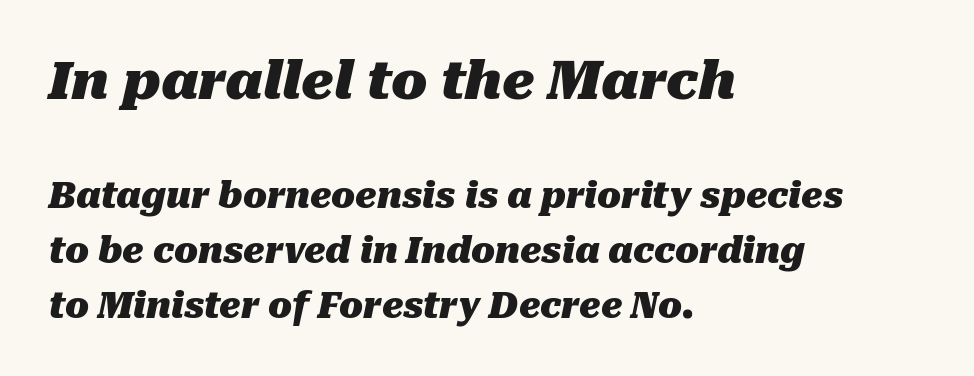
The image shows 53 px heavy type, italic (leaning right); set left-aligned, normal line spacing (1.57x), normal letter spacing, not underlined; the first (top) block is 1.51x larger; medium stroke contrast and a medium x-height.
